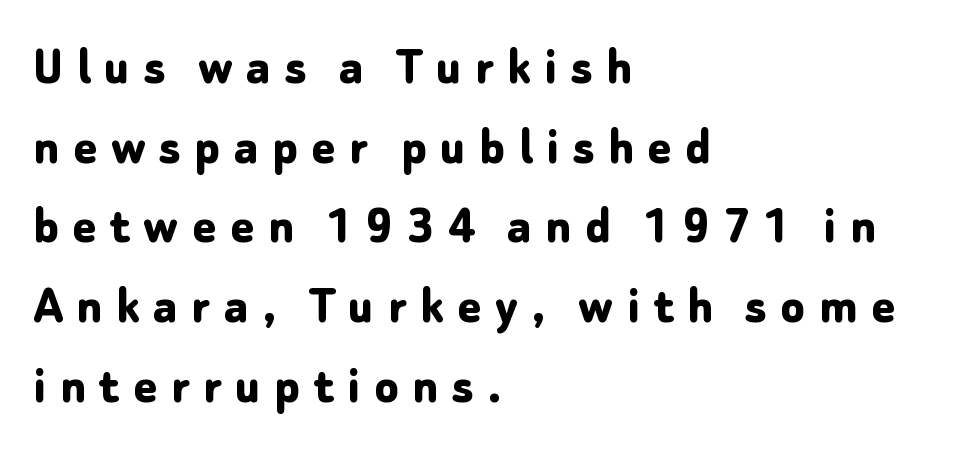
{"serif": "no", "italic": "no", "bold": "yes", "weight": "bold", "width": "normal", "stroke_contrast": "low", "x_height": "medium", "monospaced": "no", "underline": "no", "align": "left", "line_spacing": "normal", "line_spacing_ratio": 1.45, "letter_spacing": "wide", "letter_spacing_em": 0.25, "glyph_px": 55}
